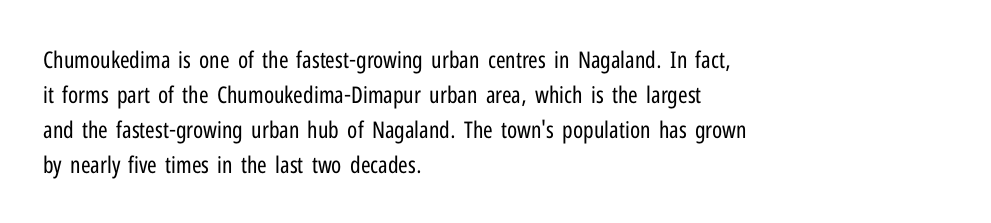
The image shows 23 px text type, upright; set left-aligned, normal line spacing (1.52x), normal letter spacing, not underlined.
